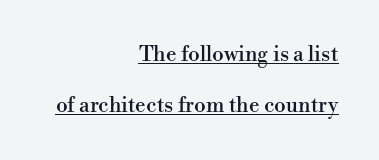
The image shows 21 px text type, upright; set right-aligned, loose line spacing (2.41x), normal letter spacing, underlined.
